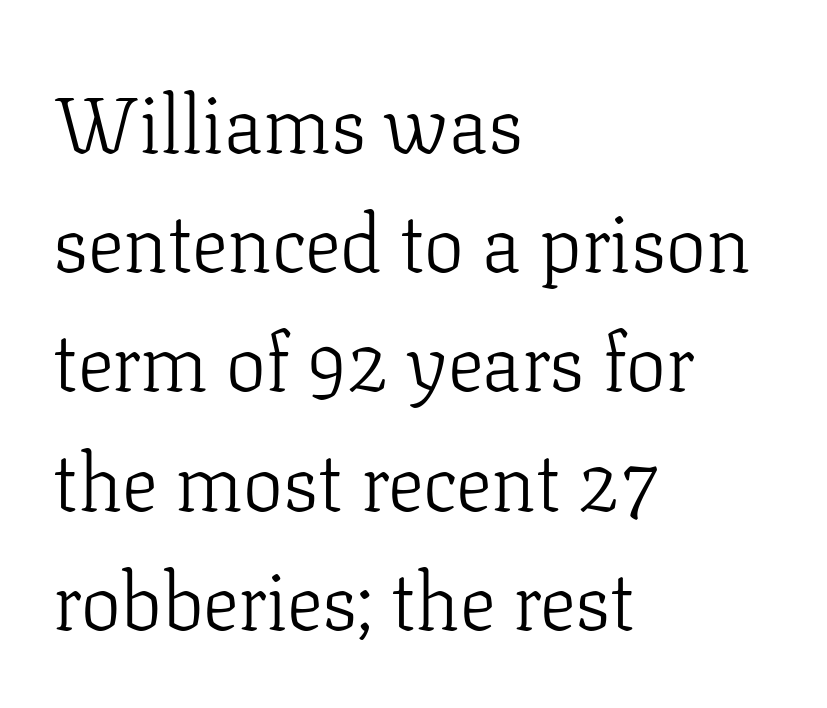
Q: Is the text bold? A: No.
Q: Is the text italic (slanted)? A: No, it is upright.
Q: Is the typeface a serif or a sans-serif typeface? A: Serif.
Q: Is the text underlined? A: No.
Q: How is the paragraph aligned? A: Left-aligned.
Q: Is the spacing between letters normal or unusually wide? A: Normal.
Q: Is the spacing between lines tight, normal or loose? A: Normal.
Q: Width (condensed, normal, or wide)? A: Normal.
Q: Stroke contrast? A: Low.
Q: x-height? A: Medium.
Q: Monospaced? A: No.
